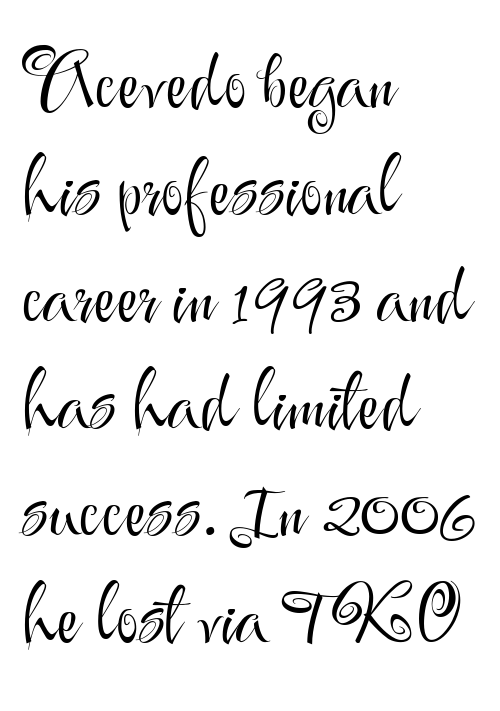
The image shows 77 px light sans-serif type; set left-aligned, normal line spacing (1.39x), normal letter spacing, not underlined; medium stroke contrast and a small x-height.
